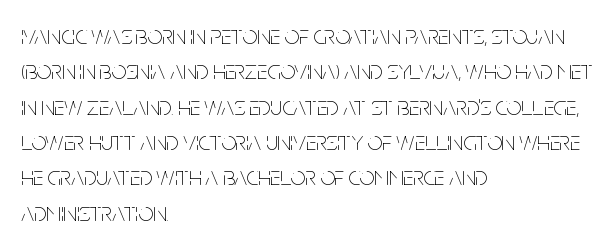
The image shows 26 px text type, upright; set left-aligned, normal line spacing (1.36x), normal letter spacing, not underlined.
